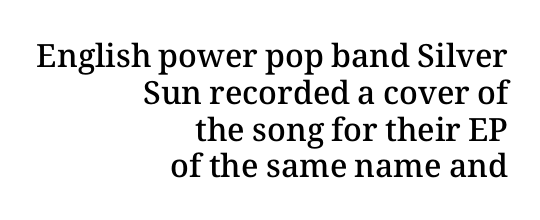
Q: Is the text bold? A: Semi-bold.
Q: Is the text italic (slanted)? A: No, it is upright.
Q: Is the text underlined? A: No.
Q: How is the paragraph aligned? A: Right-aligned.
Q: Is the spacing between letters normal or unusually wide? A: Normal.
Q: Is the spacing between lines tight, normal or loose? A: Tight.
Q: Width (condensed, normal, or wide)? A: Normal.
Q: Stroke contrast? A: Medium.
Q: x-height? A: Medium.
Q: Monospaced? A: No.
